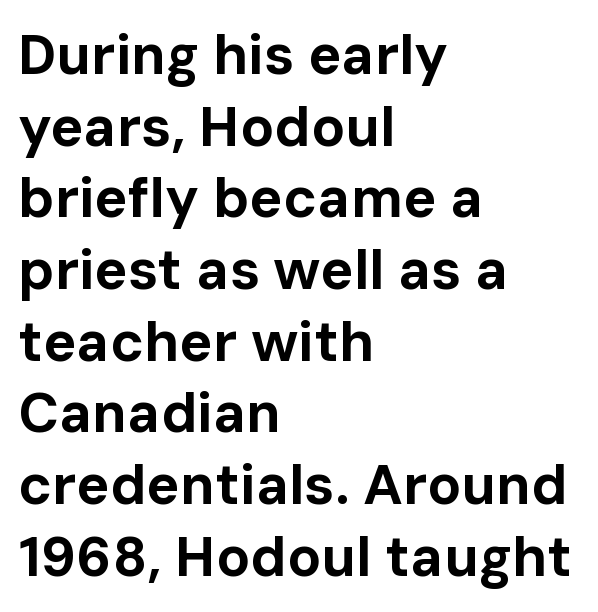
The image shows 56 px bold sans-serif type, upright; set left-aligned, normal line spacing (1.28x), normal letter spacing, not underlined; low stroke contrast and a medium x-height.
